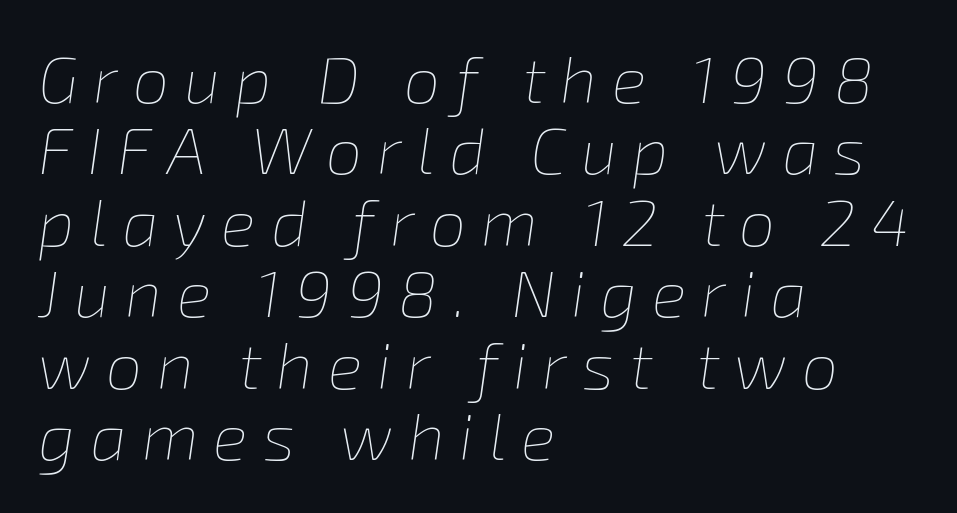
{"italic": "yes", "lean": "right", "slant_degrees": 8, "bold": "no", "weight": "thin", "width": "normal", "stroke_contrast": "low", "x_height": "medium", "monospaced": "no", "underline": "no", "align": "left", "line_spacing": "tight", "line_spacing_ratio": 1.1, "letter_spacing": "wide", "letter_spacing_em": 0.23, "glyph_px": 65}
